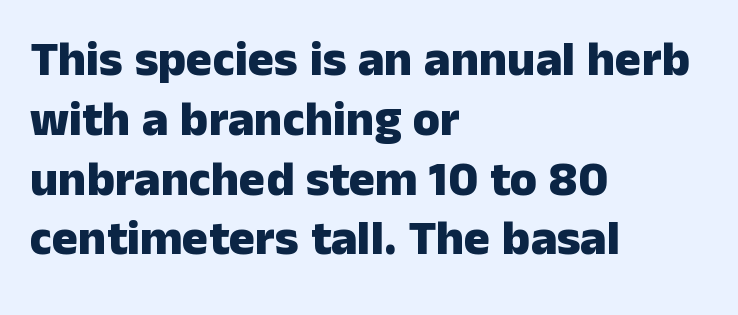
{"serif": "no", "italic": "no", "bold": "yes", "weight": "heavy", "width": "normal", "stroke_contrast": "low", "x_height": "medium", "monospaced": "no", "underline": "no", "align": "left", "line_spacing_ratio": 1.22, "letter_spacing": "normal", "letter_spacing_em": 0.0, "glyph_px": 49}
